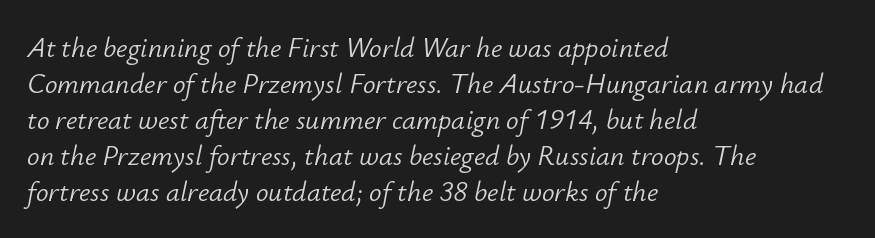
If you drew a ruler down the left edge, every line would touch it. Every character sits at an angle, as italics do. Weight: regular or lighter. The rows are spaced the way most documents space them. The baseline area is clear.
